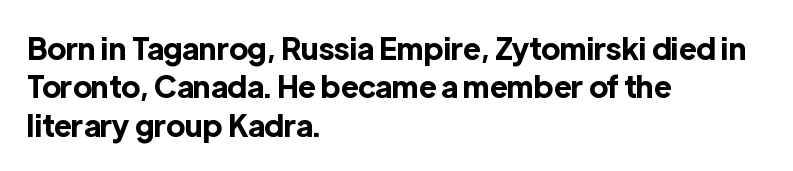
Honestly, there is no underline to notice here at all. The font is running at its bold setting. Successive baselines arrive at the customary interval. Stroke terminals: plain, sans-serif. Looks like regular typesetting: each glyph gets only the width it needs.
